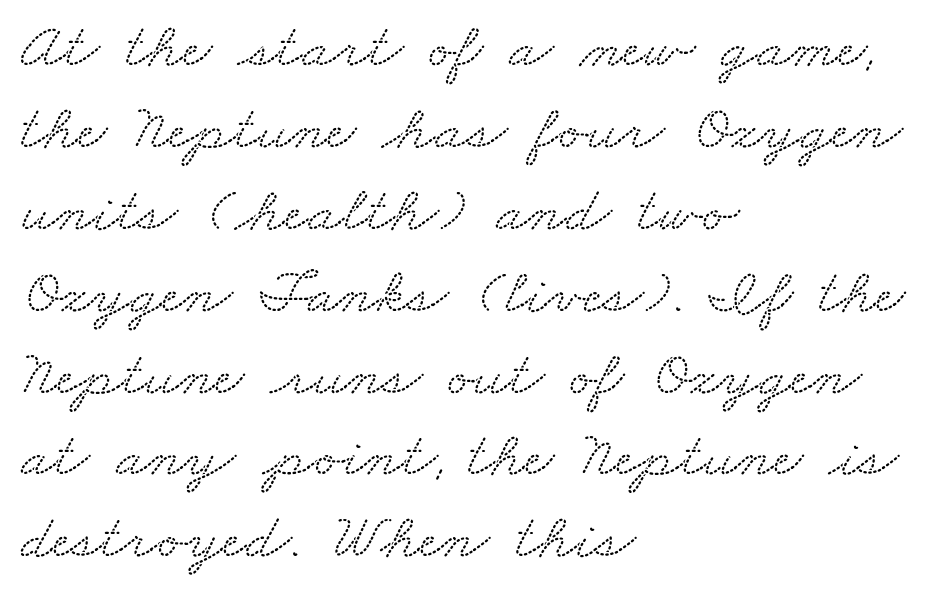
Observe the ordinary spacing: letters are neighbours, not strangers. The rendering uses a moderate line-height, typical for paragraphs. Teacher's note: observe the even left margin — that is flush-left alignment. Character widths vary here, with narrow letters taking less room than wide ones. This rendering features lettering with no underline.
